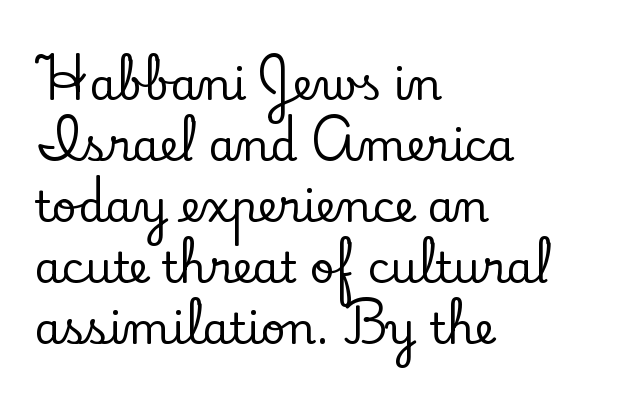
Q: Is the text italic (slanted)? A: No, it is upright.
Q: Is the typeface a serif or a sans-serif typeface? A: Serif.
Q: Is the text underlined? A: No.
Q: How is the paragraph aligned? A: Left-aligned.
Q: Is the spacing between letters normal or unusually wide? A: Normal.
Q: Is the spacing between lines tight, normal or loose? A: Normal.
Q: Width (condensed, normal, or wide)? A: Normal.
Q: Stroke contrast? A: Low.
Q: x-height? A: Small.
Q: Monospaced? A: No.
